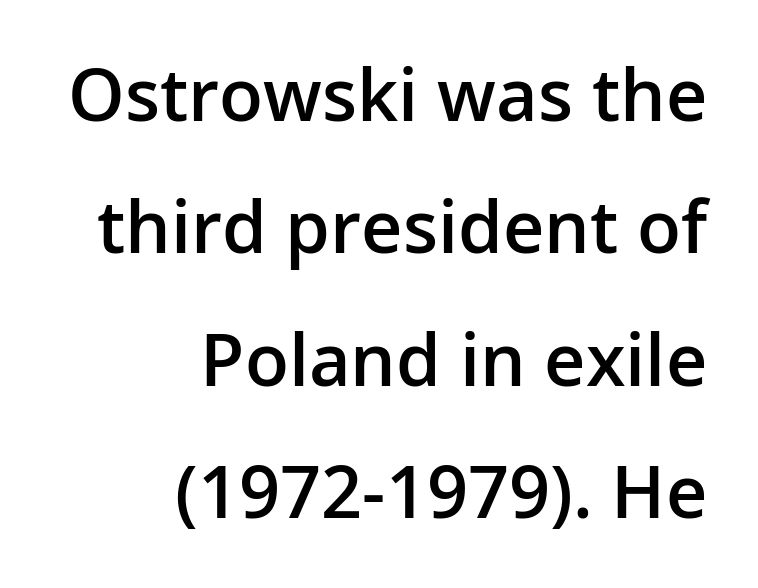
The image shows 72 px semibold sans-serif type, upright; set right-aligned, line spacing 1.84x, normal letter spacing, not underlined; low stroke contrast and a medium x-height.
